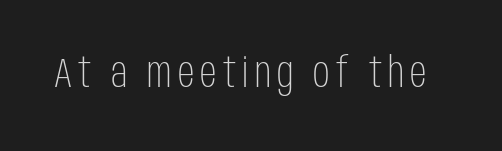
Has an underline been added? It has not. Check where the strokes stop: nothing finishes them off — pure sans. Is this a fixed-width face? No — the glyphs have proportional, varying widths. The weight would be labelled regular, book, light, or lighter still.
